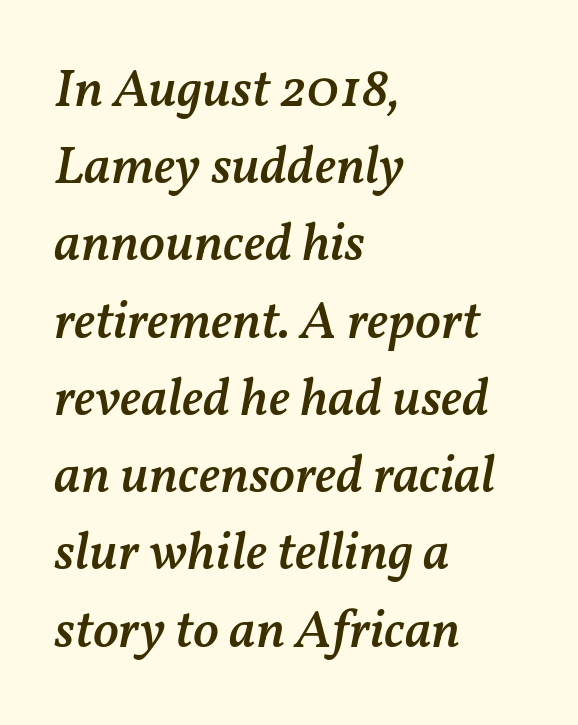
Q: Is the text bold? A: Semi-bold.
Q: Is the text italic (slanted)? A: Yes, it leans right by about 11 degrees.
Q: Is the text underlined? A: No.
Q: How is the paragraph aligned? A: Left-aligned.
Q: Is the spacing between letters normal or unusually wide? A: Normal.
Q: Is the spacing between lines tight, normal or loose? A: Normal.
Q: Width (condensed, normal, or wide)? A: Normal.
Q: Stroke contrast? A: Medium.
Q: x-height? A: Medium.
Q: Monospaced? A: No.
